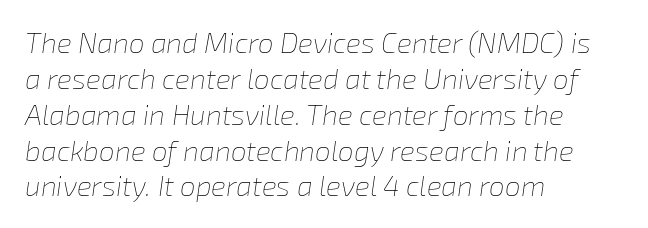
{"italic": "yes", "lean": "right", "slant_degrees": 8, "bold": "no", "weight": "thin", "width": "normal", "stroke_contrast": "low", "x_height": "medium", "monospaced": "no", "underline": "no", "align": "left", "line_spacing": "normal", "line_spacing_ratio": 1.28, "letter_spacing": "normal", "letter_spacing_em": 0.0, "glyph_px": 28}
